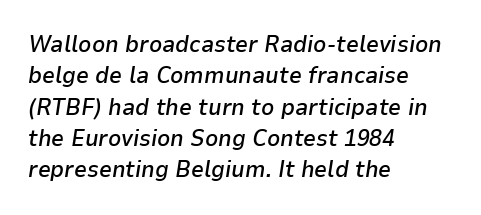
The letters are slanted; this is an italic face. These lines sit exactly where default settings would place them. This rendering uses left alignment, leaving the right contour irregular. Has an underline been added? It has not. Stems and bowls a touch heavier than normal — semibold.
